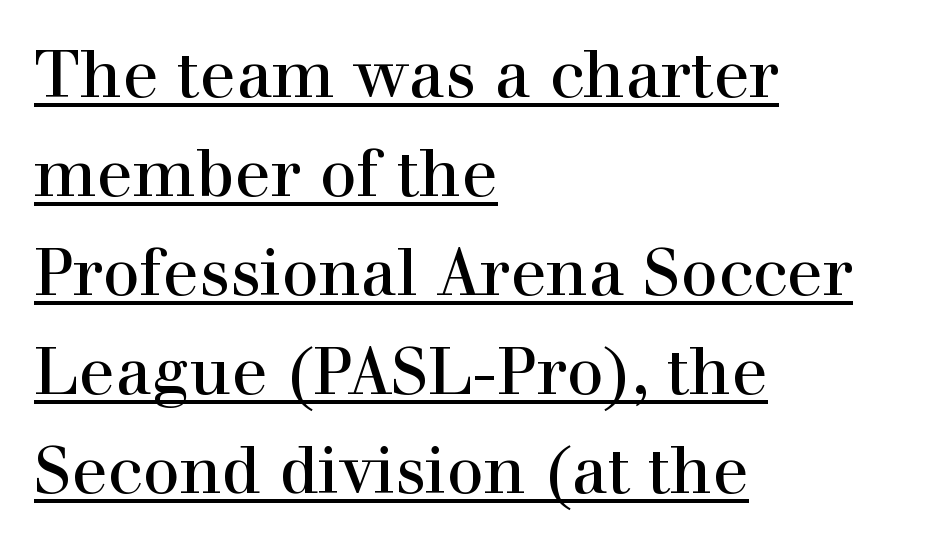
Q: Is the text italic (slanted)? A: No, it is upright.
Q: Is the typeface a serif or a sans-serif typeface? A: Serif.
Q: Is the text underlined? A: Yes.
Q: How is the paragraph aligned? A: Left-aligned.
Q: Is the spacing between letters normal or unusually wide? A: Normal.
Q: Is the spacing between lines tight, normal or loose? A: Normal.
Q: Width (condensed, normal, or wide)? A: Normal.
Q: x-height? A: Medium.
Q: Monospaced? A: No.
